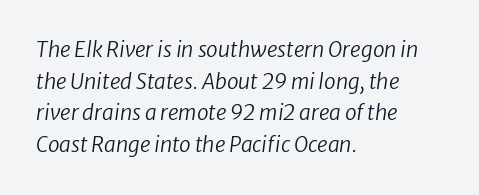
Q: Is the text bold? A: No.
Q: Is the text italic (slanted)? A: Yes, it leans right by about 8 degrees.
Q: Is the text underlined? A: No.
Q: How is the paragraph aligned? A: Left-aligned.
Q: Is the spacing between letters normal or unusually wide? A: Normal.
Q: Is the spacing between lines tight, normal or loose? A: Normal.
